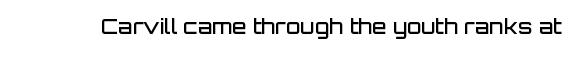
{"italic": "no", "bold": "semi", "underline": "no", "letter_spacing": "normal", "letter_spacing_em": 0.0, "glyph_px": 21}
